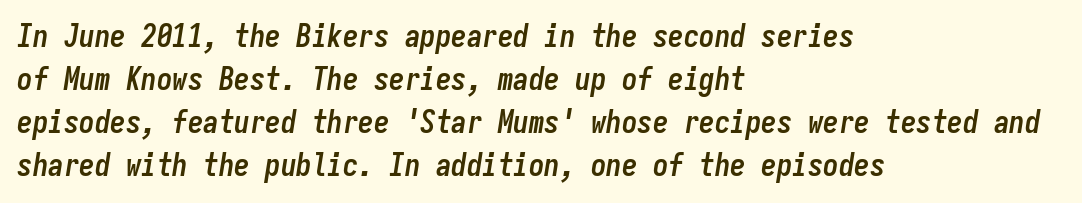
The image shows 31 px semibold, condensed type, italic (leaning right), monospaced; set left-aligned, normal line spacing (1.39x), normal letter spacing, not underlined; low stroke contrast and a medium x-height.
